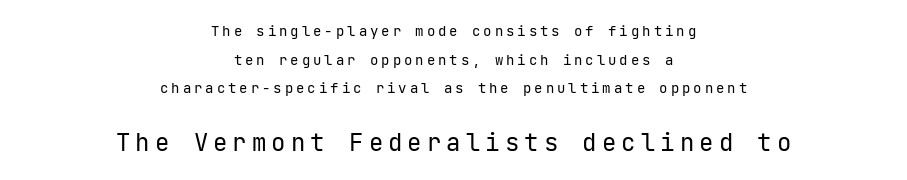
Students, observe: this is what heavily led, spacious text looks like. Centered paragraph, ragged on both sides. Which of the two is more prominent by size? The second, at the bottom. In terms of letterspacing, this is a distinctly airy, spread setting. Notice how the stems are strictly vertical — no italics here. Check under the words: just untouched page.
